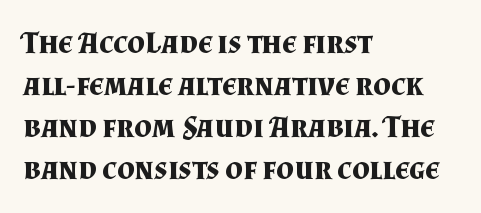
{"serif": "yes", "italic": "no", "bold": "yes", "weight": "bold", "width": "normal", "stroke_contrast": "medium", "x_height": "small", "monospaced": "no", "underline": "no", "align": "left", "line_spacing": "normal", "line_spacing_ratio": 1.35, "letter_spacing": "normal", "letter_spacing_em": 0.0, "glyph_px": 31}
